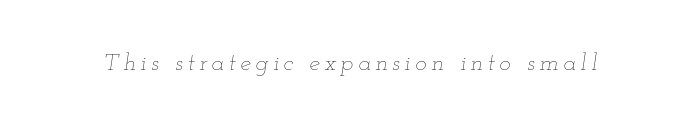
Q: Is the text bold? A: No.
Q: Is the text italic (slanted)? A: Yes, it leans right by about 12 degrees.
Q: Is the text underlined? A: No.
